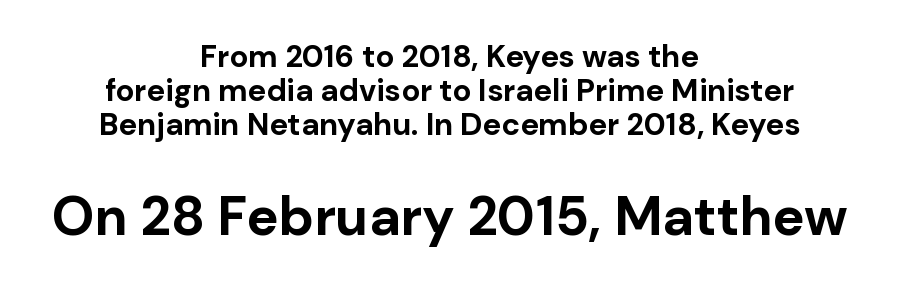
{"serif": "no", "italic": "no", "bold": "yes", "weight": "bold", "width": "normal", "stroke_contrast": "low", "x_height": "medium", "monospaced": "no", "underline": "no", "align": "center", "line_spacing": "tight", "line_spacing_ratio": 1.09, "letter_spacing": "normal", "letter_spacing_em": 0.0, "larger_block": "second", "size_ratio": 1.74, "glyph_px": 54}
